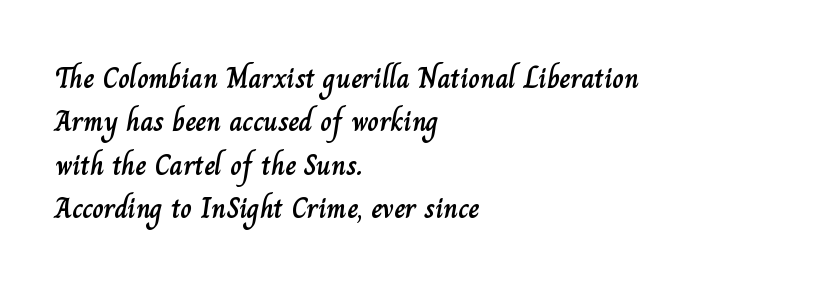
Do the characters align in a grid? No, the font is proportional. A typesetter would call this zero additional tracking. Summary of vertical rhythm: regular, with standard interline spacing. Glance below the letters and you will spot only blank space.
